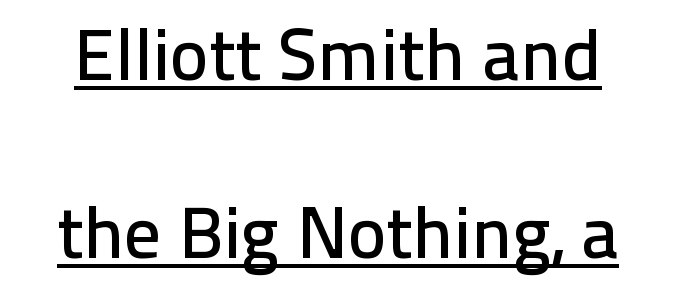
The image shows 73 px sans-serif type, upright; set loose line spacing (2.44x), normal letter spacing, underlined; low stroke contrast and a medium x-height.
